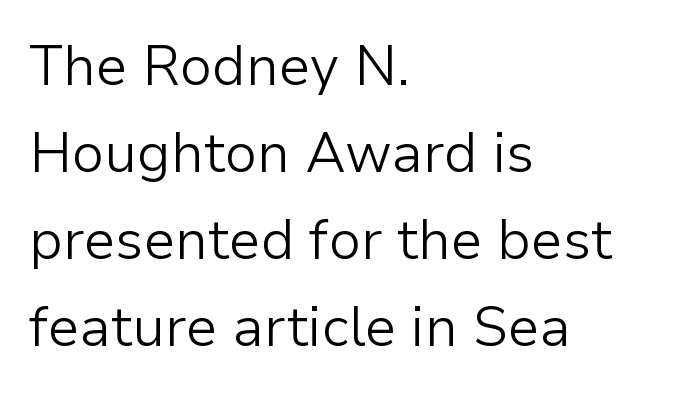
Q: Is the text bold? A: No.
Q: Is the text italic (slanted)? A: No, it is upright.
Q: Is the typeface a serif or a sans-serif typeface? A: Sans-serif.
Q: Is the text underlined? A: No.
Q: How is the paragraph aligned? A: Left-aligned.
Q: Is the spacing between letters normal or unusually wide? A: Normal.
Q: Is the spacing between lines tight, normal or loose? A: Normal.
Q: Width (condensed, normal, or wide)? A: Normal.
Q: Stroke contrast? A: Low.
Q: x-height? A: Medium.
Q: Monospaced? A: No.
